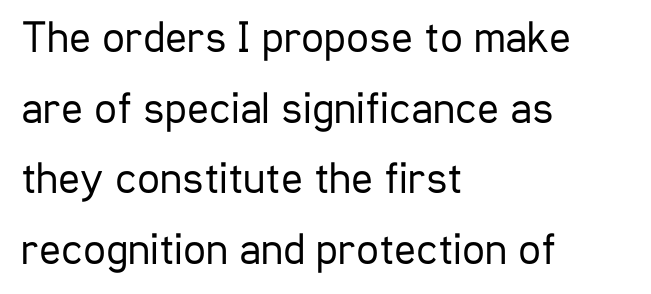
The image shows 45 px regular-weight, condensed sans-serif type, upright; set left-aligned, normal line spacing (1.57x), normal letter spacing, not underlined; low stroke contrast and a medium x-height.
